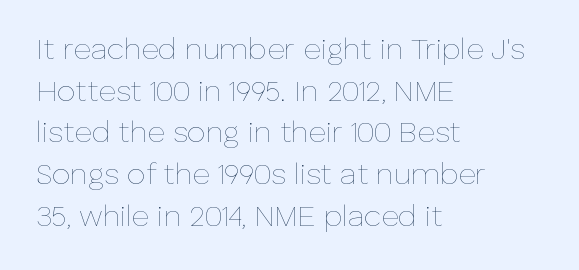
The image shows 30 px thin type, upright; set left-aligned, normal line spacing (1.39x), normal letter spacing, not underlined; low stroke contrast and a medium x-height.
